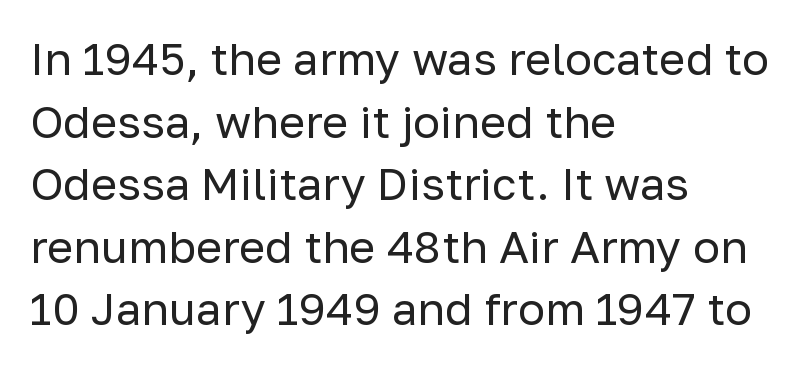
The image shows 45 px regular-weight sans-serif type, upright; set left-aligned, normal line spacing (1.39x), normal letter spacing, not underlined; low stroke contrast and a medium x-height.
